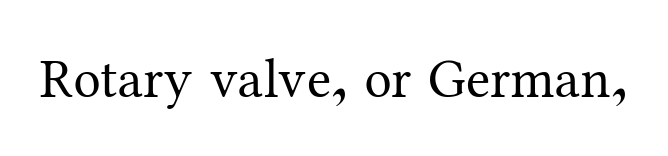
A bare baseline throughout the passage. Observe the ordinary spacing: letters are neighbours, not strangers. The passage shown is typed in a proportional face where columns would drift. It's the straight-up-and-down kind of type. Regarding serifs, this sample has them. The typesetting does not lean heavy: it is not bold.
